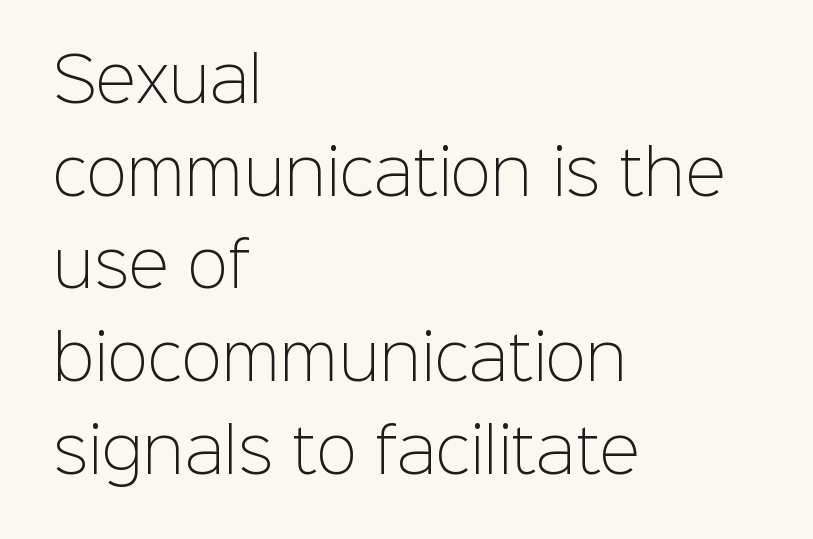
Regarding leading, the lines here are spaced in the standard way. Words appear dense and cohesive because spacing is normal. Note: no serifs on the glyphs. Posture: straight, roman, zero tilt.
